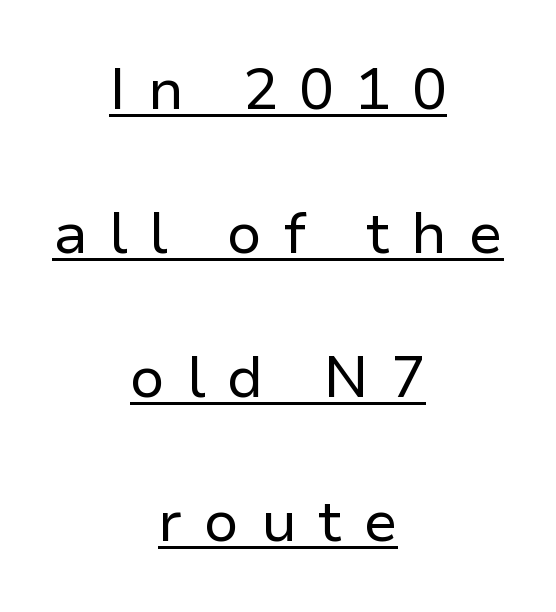
The image shows 58 px regular-weight sans-serif type, upright; set centered, loose line spacing (2.48x), unusually wide letter spacing (+0.37 em), underlined; low stroke contrast and a medium x-height.
